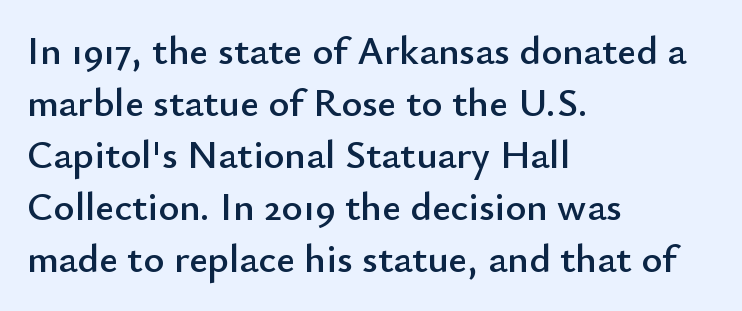
Students, note that the glyphs here touch the page at normal intervals. A typesetter would call this proportional, since set widths differ per character. This rendering employs a face without finishing strokes, i.e., a sans-serif. All the whitespace from short lines collects on the right. Evenly set lines give the paragraph a standard silhouette.
